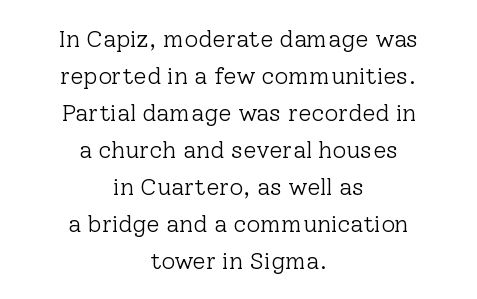
Underline: absent. Honestly, the row spacing looks completely unremarkable. Tall strokes in this sample are plumb rather than angled. Letter spacing: default. These glyphs show unthickened strokes, regular width or finer.
